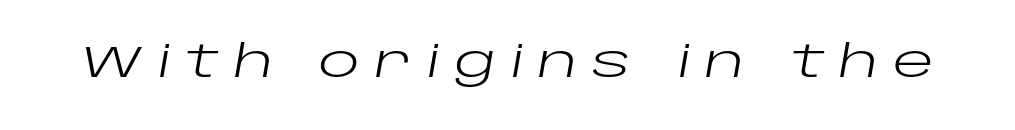
A bare baseline throughout the passage. These lines are rendered in a variable-pitch font. Inter-character spacing is expanded well beyond the font's built-in metrics. If you drew a line through each stem, it would be angled. Is this a heavy cut? Hardly; it is regular or lighter.
